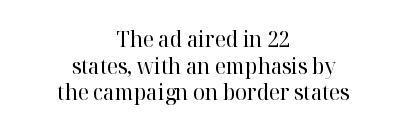
What stands out about the letter spacing? Nothing — it is the standard amount. Every row of glyphs is offset so its center matches the block's center. The cut favours lightness, reaching ordinary text weight at its darkest. Designer's note — italics off, roman on. Clear beneath every line of the passage.
